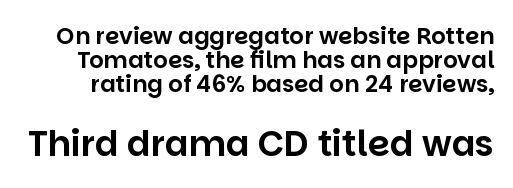
Caption: upper text group reduced, lower text group enlarged. Line spacing here is tight. In terms of posture, this sample is upright. Short note: letters normally spaced.
